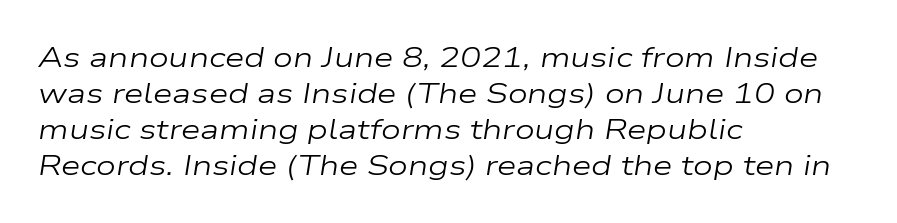
The image shows 28 px regular-weight, wide type, italic (leaning right); set left-aligned, normal line spacing (1.28x), normal letter spacing, not underlined; low stroke contrast and a medium x-height.
